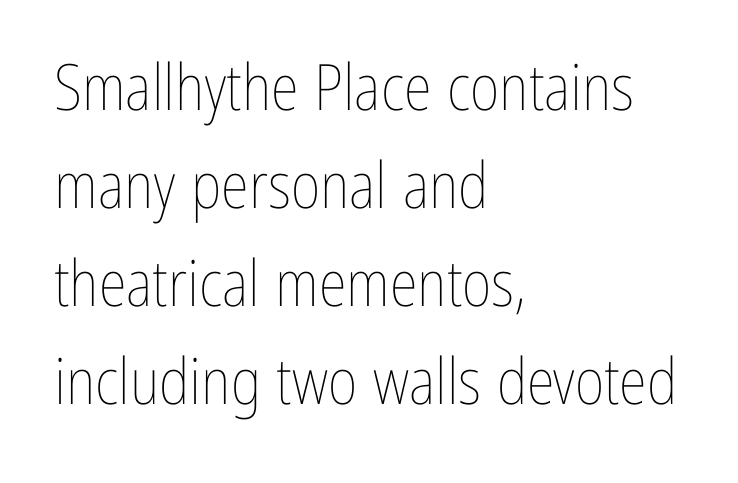
{"italic": "no", "bold": "no", "weight": "thin", "width": "condensed", "stroke_contrast": "low", "x_height": "medium", "monospaced": "no", "underline": "no", "align": "left", "line_spacing": "normal", "line_spacing_ratio": 1.53, "letter_spacing": "normal", "letter_spacing_em": 0.0, "glyph_px": 64}
